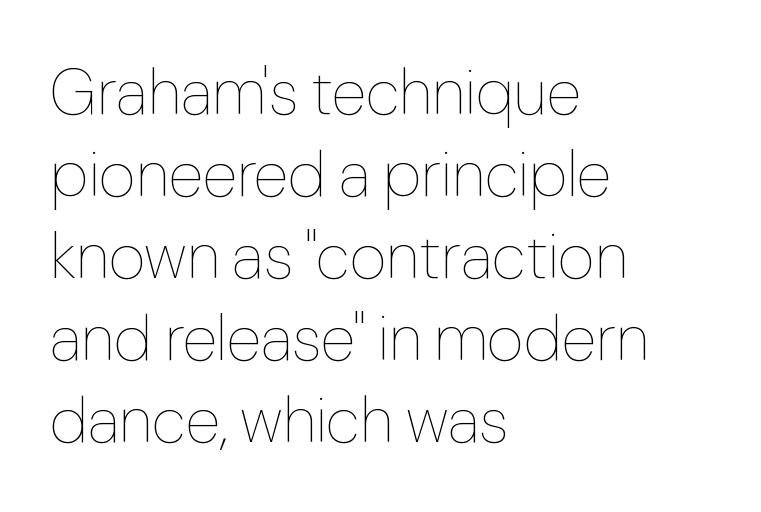
{"italic": "no", "bold": "no", "weight": "thin", "width": "normal", "stroke_contrast": "low", "x_height": "medium", "monospaced": "no", "underline": "no", "align": "left", "line_spacing": "normal", "line_spacing_ratio": 1.28, "letter_spacing": "normal", "letter_spacing_em": 0.0, "glyph_px": 64}
